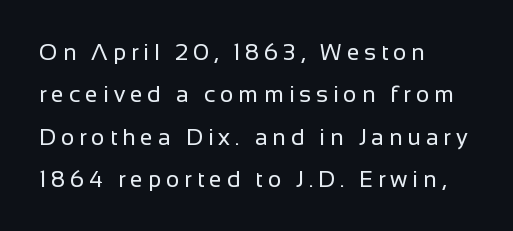
{"italic": "no", "bold": "no", "underline": "no", "align": "left", "line_spacing_ratio": 1.84, "letter_spacing": "wide", "letter_spacing_em": 0.21, "glyph_px": 23}
